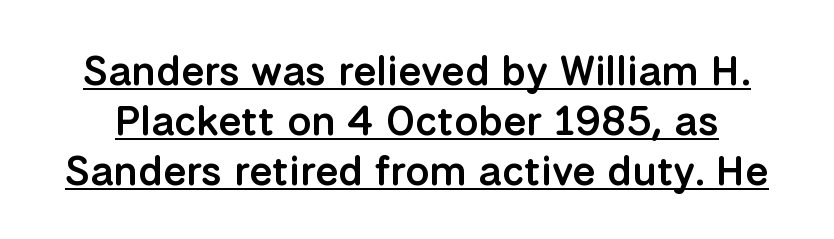
Is the letter spacing exaggerated? No — it looks like the ordinary default. Has an underline been added? It has. The passage shown is typeset with a sans-serif family. A fair bit of extra ink — the face is semibold, not bold. Upright lettering throughout. Character widths vary here, with narrow letters taking less room than wide ones.
